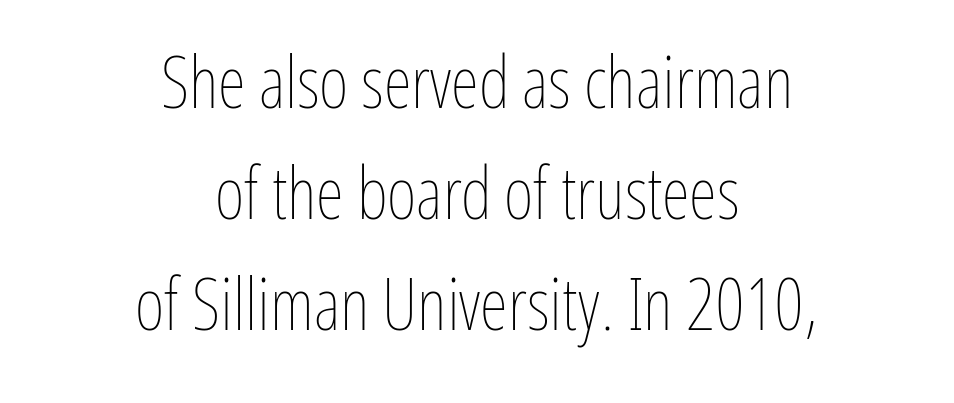
Descenders hang freely into open space. Between one letter and the next there's only the usual sliver of space. The rendering uses natural spacing where letterforms have individual widths. Regarding leading, the lines here are spaced in the standard way. Heft: none added — not bold. Characters remain perfectly vertical along every line.
